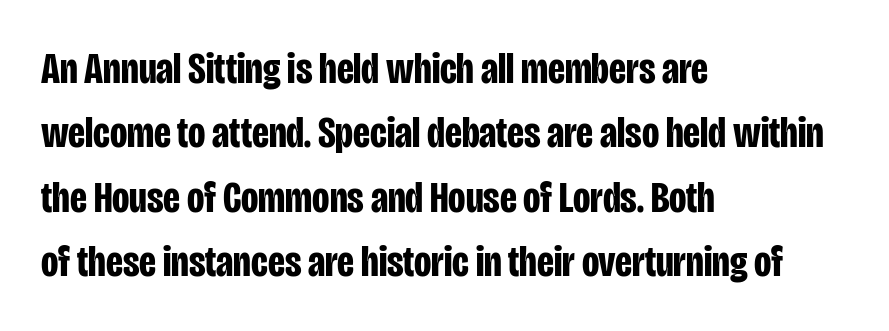
Q: Is the text bold? A: Yes.
Q: Is the text italic (slanted)? A: No, it is upright.
Q: Is the typeface a serif or a sans-serif typeface? A: Sans-serif.
Q: Is the text underlined? A: No.
Q: How is the paragraph aligned? A: Left-aligned.
Q: Is the spacing between letters normal or unusually wide? A: Normal.
Q: Is the spacing between lines tight, normal or loose? A: Normal.
Q: Width (condensed, normal, or wide)? A: Condensed.
Q: Stroke contrast? A: Low.
Q: x-height? A: Large.
Q: Monospaced? A: No.
